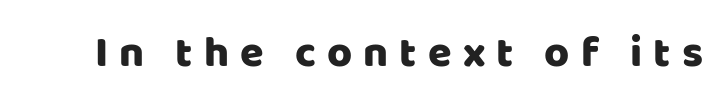
Q: Is the text italic (slanted)? A: No, it is upright.
Q: Is the typeface a serif or a sans-serif typeface? A: Sans-serif.
Q: Is the text underlined? A: No.
Q: Is the spacing between letters normal or unusually wide? A: Unusually wide.
Q: Width (condensed, normal, or wide)? A: Normal.
Q: Stroke contrast? A: Low.
Q: x-height? A: Large.
Q: Monospaced? A: No.
